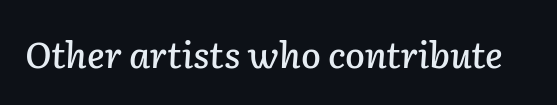
The image shows 36 px text type, italic (leaning right); set normal letter spacing, not underlined; low stroke contrast and a medium x-height.
